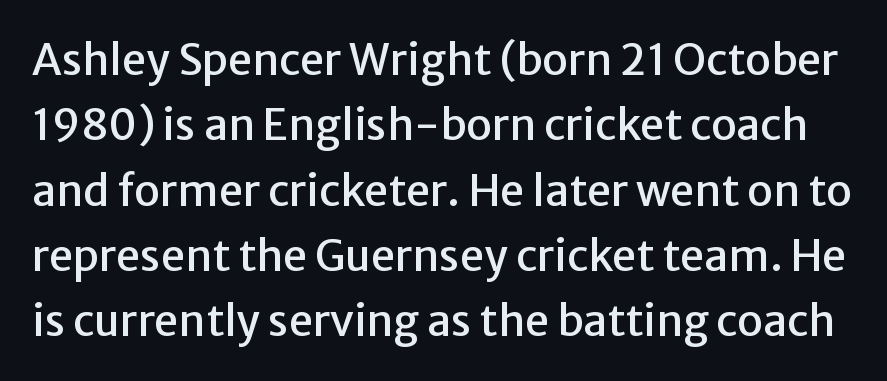
{"serif": "no", "italic": "no", "width": "normal", "stroke_contrast": "low", "x_height": "medium", "monospaced": "no", "underline": "no", "line_spacing": "normal", "line_spacing_ratio": 1.52, "letter_spacing": "normal", "letter_spacing_em": 0.0, "glyph_px": 43}
